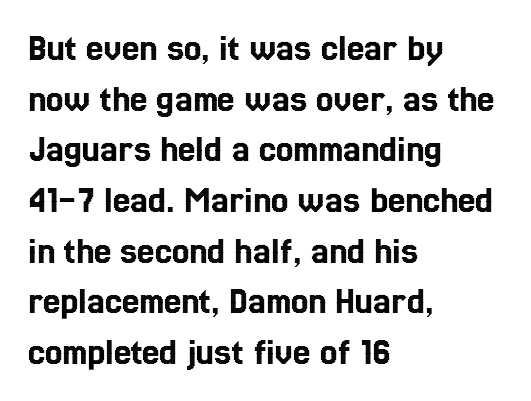
Q: Is the text italic (slanted)? A: No, it is upright.
Q: Is the text underlined? A: No.
Q: How is the paragraph aligned? A: Left-aligned.
Q: Is the spacing between letters normal or unusually wide? A: Normal.
Q: Is the spacing between lines tight, normal or loose? A: Normal.
Q: Width (condensed, normal, or wide)? A: Condensed.
Q: x-height? A: Medium.
Q: Monospaced? A: No.
